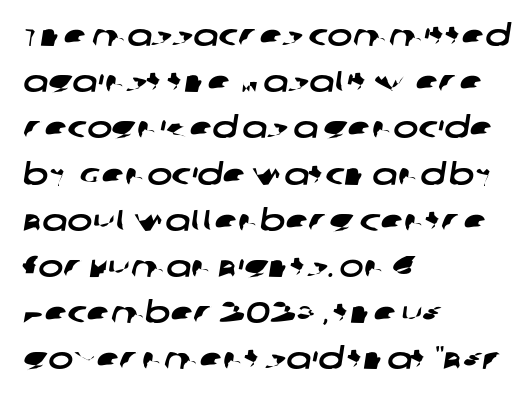
Q: Is the typeface a serif or a sans-serif typeface? A: Sans-serif.
Q: Is the text underlined? A: No.
Q: How is the paragraph aligned? A: Left-aligned.
Q: Is the spacing between letters normal or unusually wide? A: Normal.
Q: Is the spacing between lines tight, normal or loose? A: Normal.
Q: Width (condensed, normal, or wide)? A: Wide.
Q: Stroke contrast? A: Low.
Q: x-height? A: Large.
Q: Monospaced? A: No.
